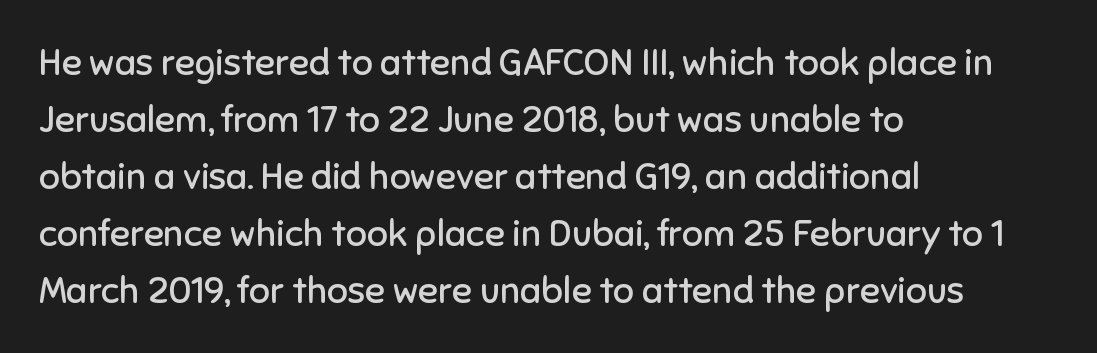
The image shows 37 px regular-weight sans-serif type, upright; set left-aligned, normal line spacing (1.54x), normal letter spacing, not underlined; low stroke contrast and a medium x-height.
